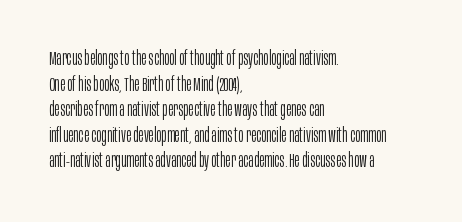
{"italic": "no", "bold": "no", "underline": "no", "align": "left", "line_spacing": "normal", "line_spacing_ratio": 1.28, "letter_spacing": "normal", "letter_spacing_em": 0.0, "glyph_px": 20}
